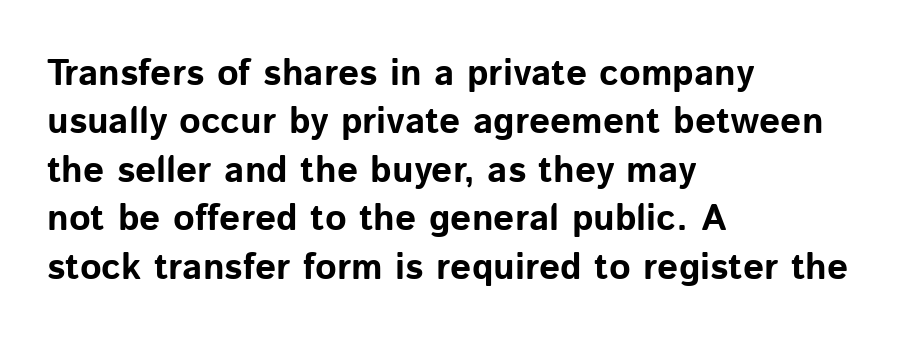
Q: Is the text bold? A: Yes.
Q: Is the text italic (slanted)? A: No, it is upright.
Q: Is the typeface a serif or a sans-serif typeface? A: Sans-serif.
Q: Is the text underlined? A: No.
Q: How is the paragraph aligned? A: Left-aligned.
Q: Is the spacing between letters normal or unusually wide? A: Normal.
Q: Is the spacing between lines tight, normal or loose? A: Normal.
Q: Width (condensed, normal, or wide)? A: Normal.
Q: Stroke contrast? A: Low.
Q: x-height? A: Medium.
Q: Monospaced? A: No.
